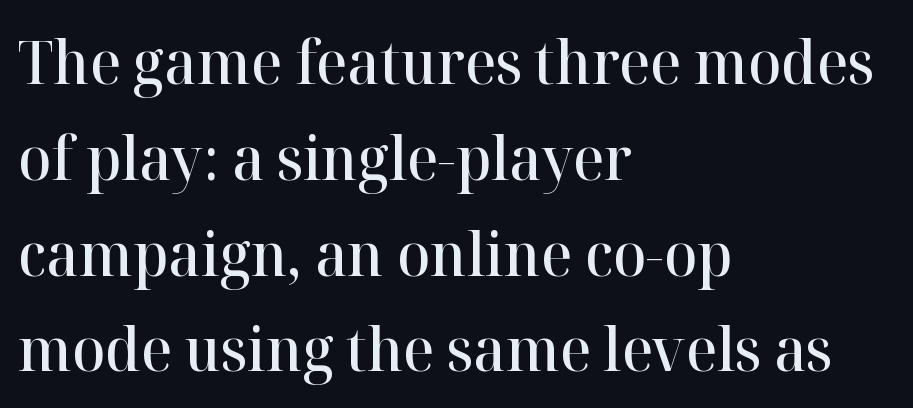
Q: Is the text bold? A: Semi-bold.
Q: Is the text italic (slanted)? A: No, it is upright.
Q: Is the typeface a serif or a sans-serif typeface? A: Serif.
Q: Is the text underlined? A: No.
Q: How is the paragraph aligned? A: Left-aligned.
Q: Is the spacing between letters normal or unusually wide? A: Normal.
Q: Is the spacing between lines tight, normal or loose? A: Normal.
Q: Width (condensed, normal, or wide)? A: Normal.
Q: Stroke contrast? A: High.
Q: x-height? A: Medium.
Q: Monospaced? A: No.
